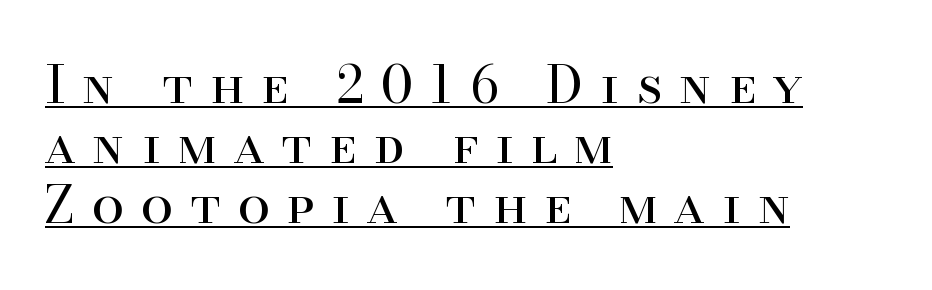
The image shows 51 px regular-weight serif type, upright; set left-aligned, line spacing 1.18x, unusually wide letter spacing (+0.34 em), underlined; high stroke contrast and a small x-height.
